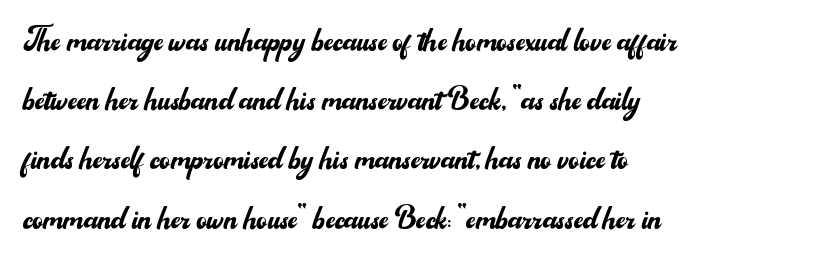
{"serif": "no", "bold": "no", "weight": "regular", "width": "normal", "stroke_contrast": "medium", "x_height": "small", "monospaced": "no", "underline": "no", "align": "left", "line_spacing": "normal", "line_spacing_ratio": 1.48, "letter_spacing": "normal", "letter_spacing_em": 0.0, "glyph_px": 40}
